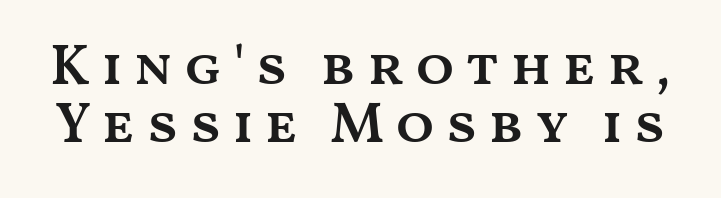
Does the lettering tilt? It doesn't — this is upright. Horizontal bands of white between lines are thin slivers. Do the characters align in a grid? No, the font is proportional. The space directly below the letters is spotless. What weight is shown? A semibold, between regular and bold.
